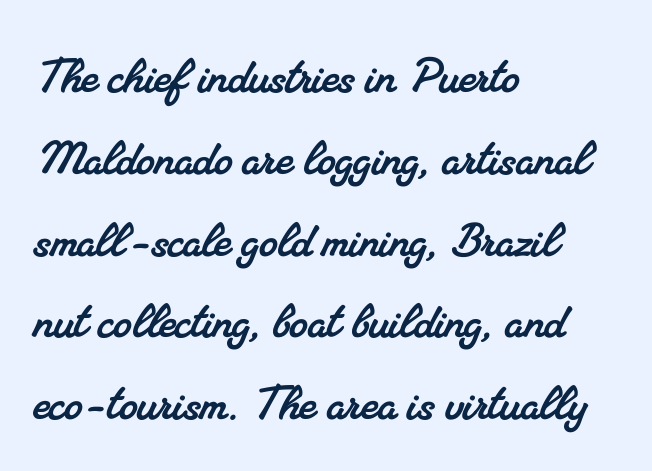
Is this a fixed-width face? No — the glyphs have proportional, varying widths. The letters sit at their default tracking, neither squeezed nor spread. Nobody drew a line under any word here. The rendering anchors every line to the left-hand side. Regular leading.
